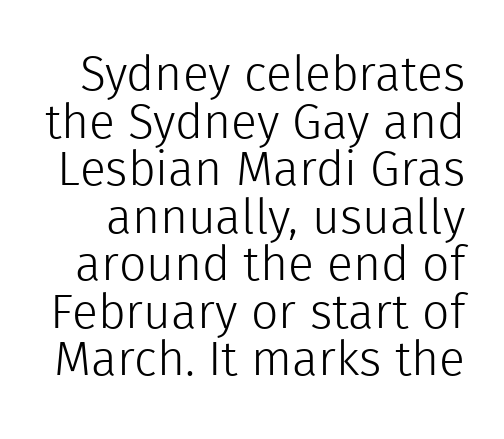
Spacing verdict: proportional, widths tailored to each character. Any mark beneath the type? The region is blank. Nothing sits at the stroke ends, so this counts as sans-serif. The type is set solid horizontally, with unmodified tracking. The face looks like a standard text weight, possibly lighter. A typesetter would mark this as roman, not italic.
